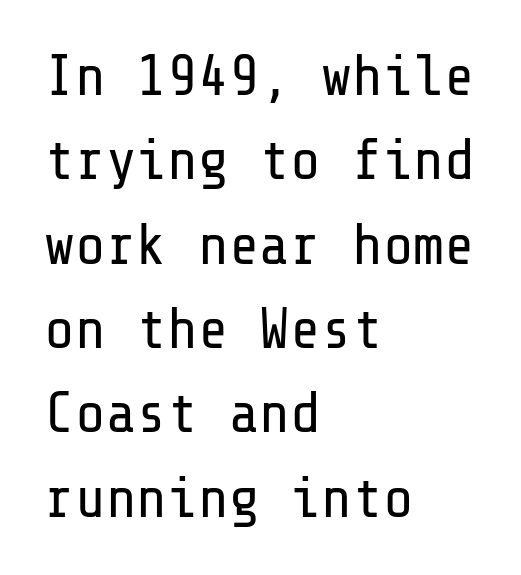
{"serif": "no", "italic": "no", "bold": "no", "weight": "regular", "width": "normal", "stroke_contrast": "low", "x_height": "medium", "underline": "no", "align": "left", "line_spacing": "normal", "line_spacing_ratio": 1.48, "letter_spacing": "normal", "letter_spacing_em": 0.0, "glyph_px": 57}
